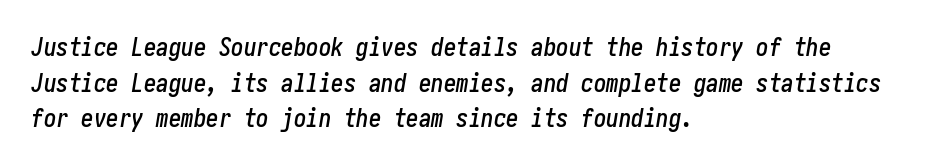
{"italic": "yes", "lean": "right", "slant_degrees": 10, "underline": "no", "align": "left", "line_spacing": "normal", "line_spacing_ratio": 1.43, "letter_spacing": "normal", "letter_spacing_em": 0.0, "glyph_px": 25}
